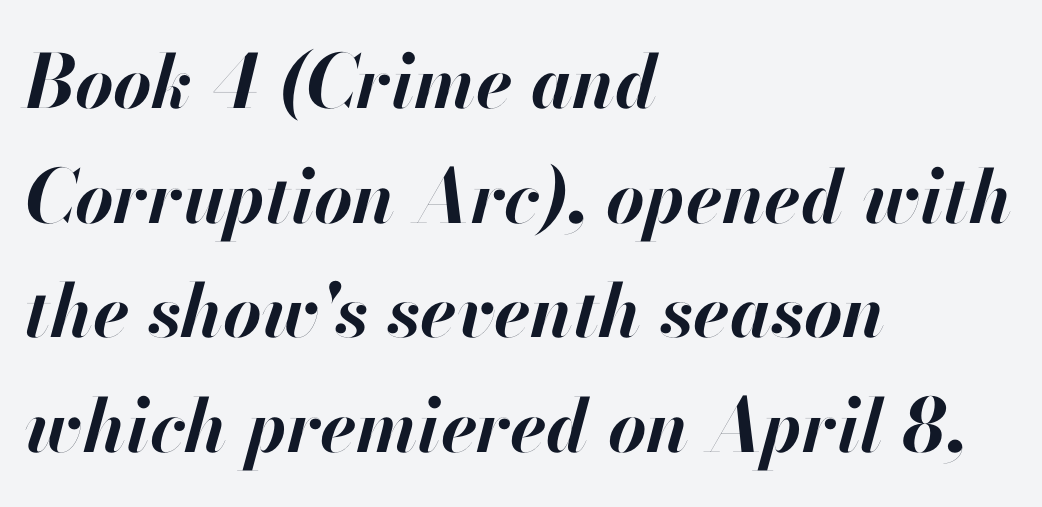
The rendering uses a bold face; every stroke is thick and dark. The paragraph has a hard left edge and a soft right edge. Quick note: italic. Honestly, there is no underline to notice here at all. Do the characters align in a grid? No, the font is proportional. Summary of vertical rhythm: regular, with standard interline spacing.
